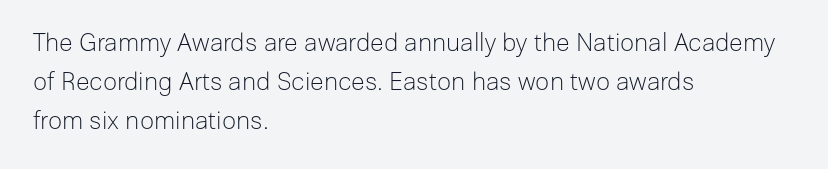
{"italic": "no", "bold": "no", "underline": "no", "align": "left", "line_spacing": "normal", "line_spacing_ratio": 1.57, "letter_spacing": "normal", "letter_spacing_em": 0.0, "glyph_px": 25}
